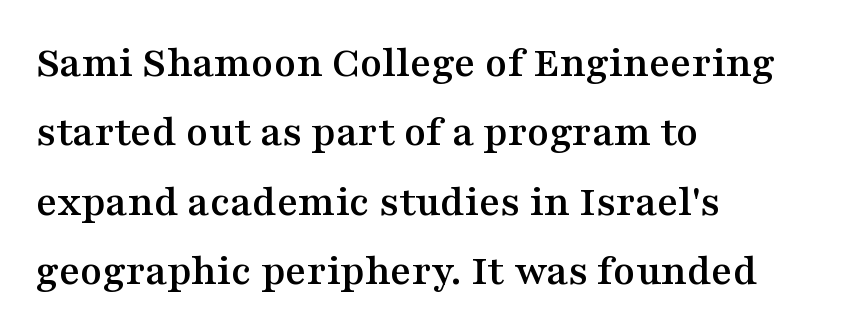
The image shows 45 px wide serif type, upright; set left-aligned, normal line spacing (1.54x), normal letter spacing, not underlined; medium stroke contrast and a medium x-height.
